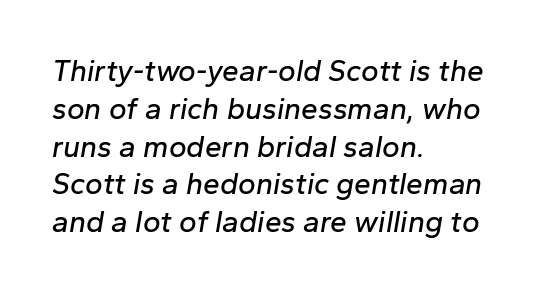
Emphasis-style slanted type is in use. These lines are set flush left with a ragged right edge. You could not count columns in this text — the font is proportionally spaced. Observe the ordinary spacing: letters are neighbours, not strangers. A normal amount of white space separates one row of letters from the next.
